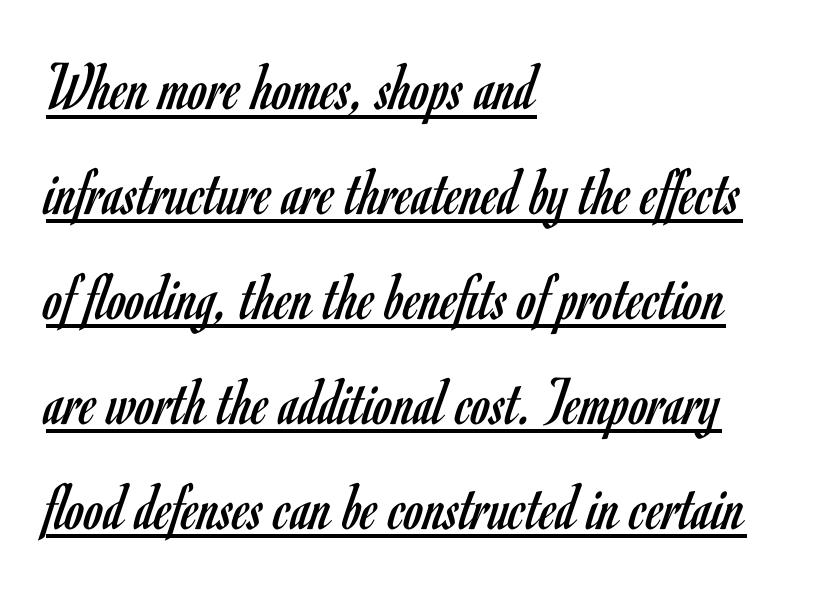
{"serif": "no", "bold": "no", "weight": "regular", "width": "condensed", "stroke_contrast": "low", "x_height": "small", "monospaced": "no", "underline": "yes", "align": "left", "line_spacing": "normal", "line_spacing_ratio": 1.52, "letter_spacing": "normal", "letter_spacing_em": 0.0, "glyph_px": 69}
